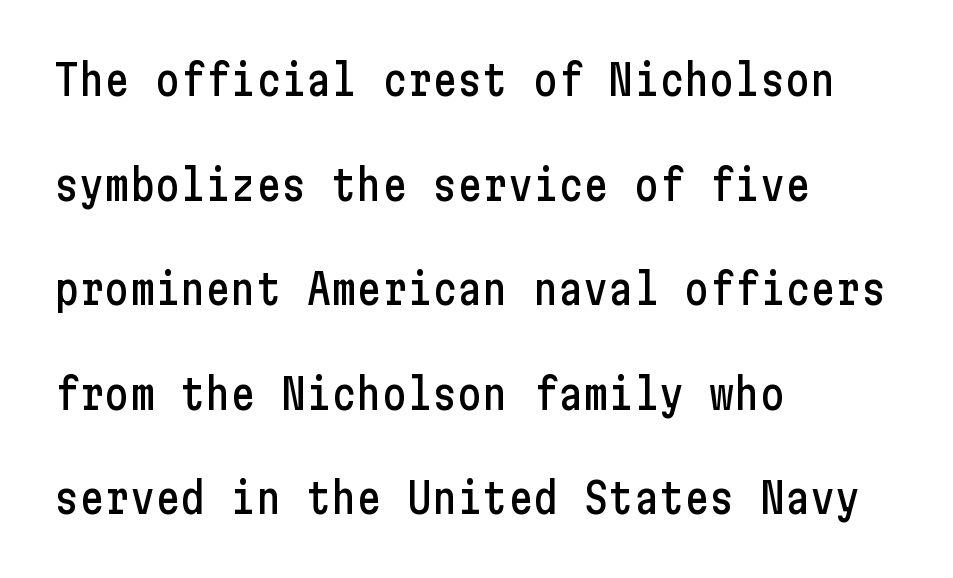
Q: Is the text italic (slanted)? A: No, it is upright.
Q: Is the typeface a serif or a sans-serif typeface? A: Sans-serif.
Q: Is the text underlined? A: No.
Q: How is the paragraph aligned? A: Left-aligned.
Q: Is the spacing between letters normal or unusually wide? A: Normal.
Q: Is the spacing between lines tight, normal or loose? A: Loose.
Q: Width (condensed, normal, or wide)? A: Condensed.
Q: Stroke contrast? A: Low.
Q: x-height? A: Medium.
